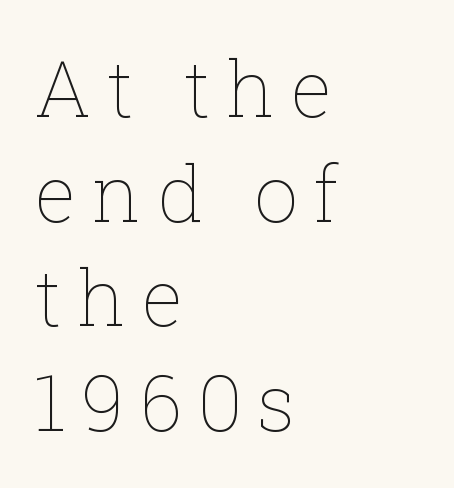
Caption: face not bold, strokes unweighted. Regular leading. The typesetter chose a ragged-right arrangement here. Do the letters lean? They stand straight. A typesetter would call this heavily tracked-out type.
